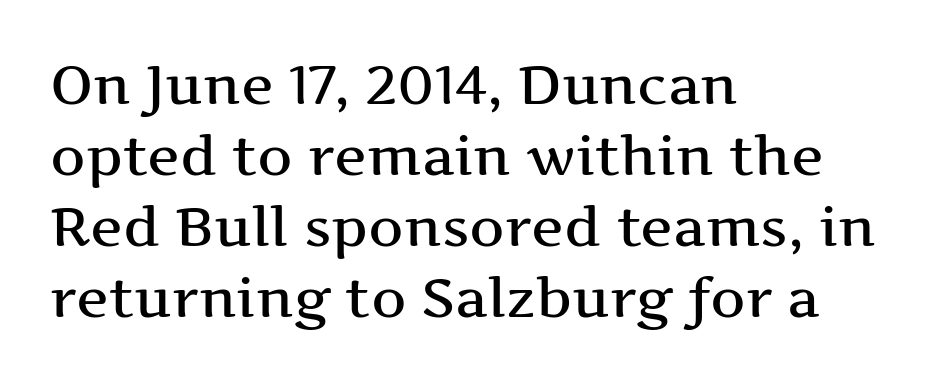
Q: Is the text italic (slanted)? A: No, it is upright.
Q: Is the typeface a serif or a sans-serif typeface? A: Serif.
Q: Is the text underlined? A: No.
Q: How is the paragraph aligned? A: Left-aligned.
Q: Is the spacing between letters normal or unusually wide? A: Normal.
Q: Is the spacing between lines tight, normal or loose? A: Normal.
Q: Width (condensed, normal, or wide)? A: Wide.
Q: Stroke contrast? A: Medium.
Q: x-height? A: Medium.
Q: Monospaced? A: No.
